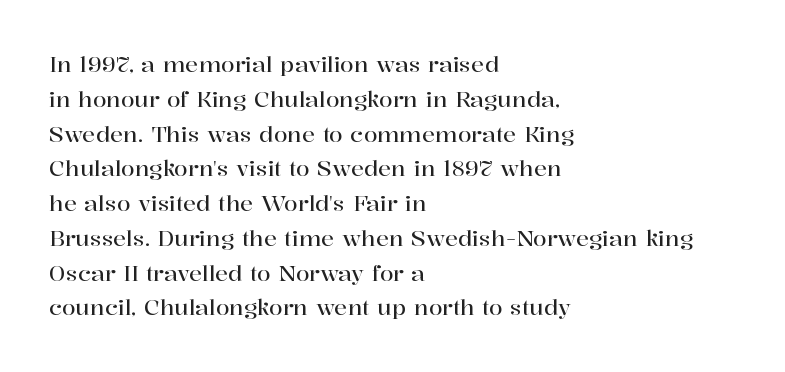
Q: Is the text italic (slanted)? A: No, it is upright.
Q: Is the text underlined? A: No.
Q: How is the paragraph aligned? A: Left-aligned.
Q: Is the spacing between letters normal or unusually wide? A: Normal.
Q: Is the spacing between lines tight, normal or loose? A: Normal.
